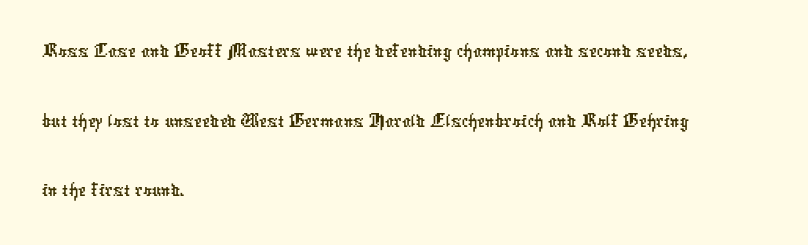
Q: Is the typeface a serif or a sans-serif typeface? A: Sans-serif.
Q: Is the text underlined? A: No.
Q: How is the paragraph aligned? A: Left-aligned.
Q: Is the spacing between letters normal or unusually wide? A: Normal.
Q: Is the spacing between lines tight, normal or loose? A: Normal.
Q: Width (condensed, normal, or wide)? A: Condensed.
Q: Stroke contrast? A: Low.
Q: x-height? A: Medium.
Q: Monospaced? A: No.
